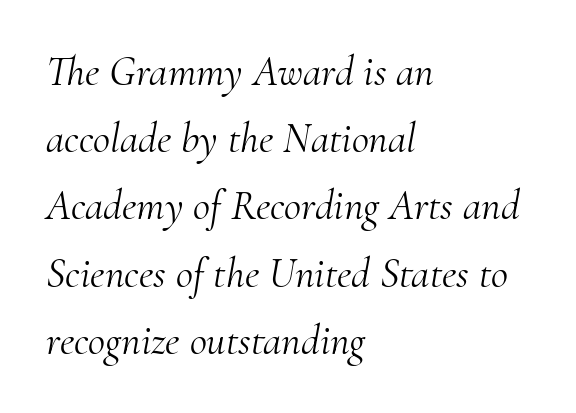
Q: Is the text bold? A: No.
Q: Is the text italic (slanted)? A: Yes, it leans right by about 10 degrees.
Q: Is the typeface a serif or a sans-serif typeface? A: Serif.
Q: Is the text underlined? A: No.
Q: How is the paragraph aligned? A: Left-aligned.
Q: Is the spacing between letters normal or unusually wide? A: Normal.
Q: Is the spacing between lines tight, normal or loose? A: Normal.
Q: Width (condensed, normal, or wide)? A: Normal.
Q: Stroke contrast? A: Medium.
Q: x-height? A: Small.
Q: Monospaced? A: No.
